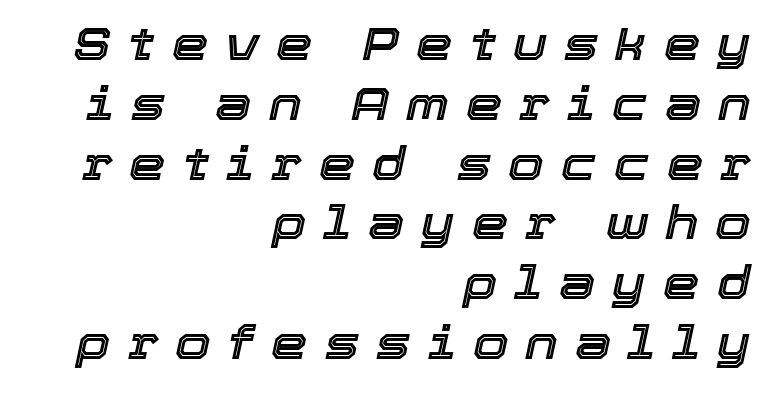
{"italic": "yes", "lean": "right", "slant_degrees": 12, "width": "normal", "x_height": "medium", "monospaced": "no", "underline": "no", "align": "right", "line_spacing": "normal", "line_spacing_ratio": 1.3, "letter_spacing": "wide", "letter_spacing_em": 0.37, "glyph_px": 46}
